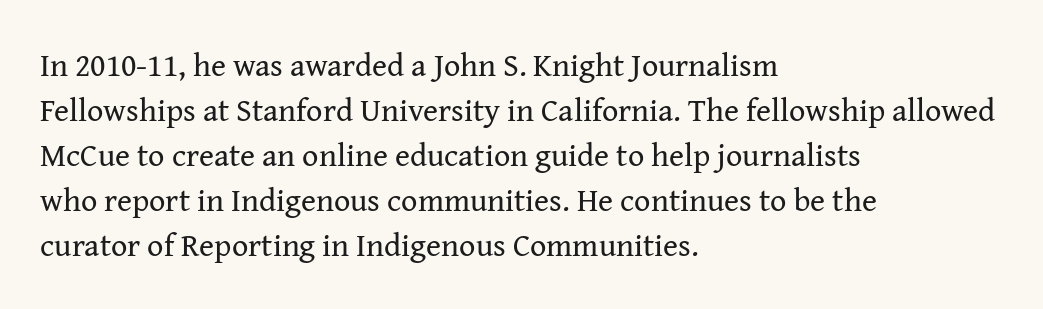
{"serif": "yes", "italic": "no", "bold": "no", "weight": "regular", "width": "normal", "stroke_contrast": "medium", "x_height": "medium", "monospaced": "no", "underline": "no", "align": "left", "line_spacing": "normal", "line_spacing_ratio": 1.41, "letter_spacing": "normal", "letter_spacing_em": 0.0, "glyph_px": 32}
